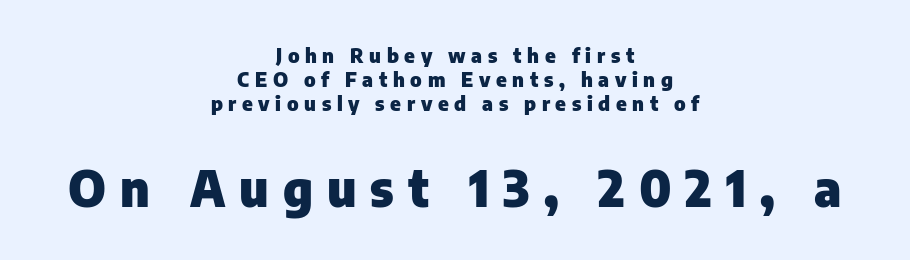
The image shows 50 px heavy sans-serif type, upright; set centered, line spacing 1.21x, unusually wide letter spacing (+0.28 em), not underlined; the second (bottom) block is 2.5x larger; low stroke contrast and a medium x-height.
